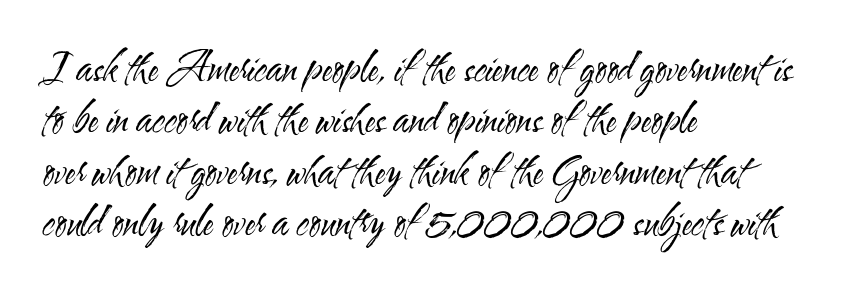
{"serif": "no", "bold": "no", "weight": "regular", "width": "condensed", "stroke_contrast": "medium", "x_height": "small", "monospaced": "no", "underline": "no", "align": "left", "line_spacing": "normal", "line_spacing_ratio": 1.32, "letter_spacing": "normal", "letter_spacing_em": 0.0, "glyph_px": 39}
